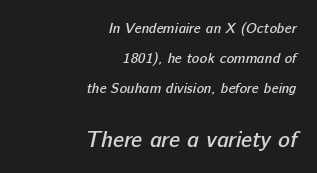
{"bold": "semi", "underline": "no", "align": "right", "line_spacing": "loose", "line_spacing_ratio": 2.15, "letter_spacing": "normal", "letter_spacing_em": 0.0, "larger_block": "second", "size_ratio": 1.57, "glyph_px": 22}
